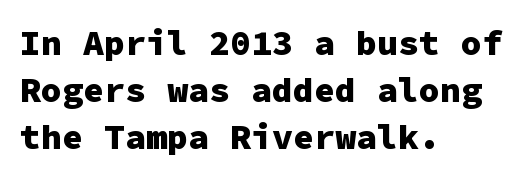
Does the weight exceed regular? Yes, all the way to bold. A typesetter would call this zero additional tracking. Each letter, wide or thin by design, is forced into the same width here. Reading down the block, your eye returns to a fixed left position each line.
